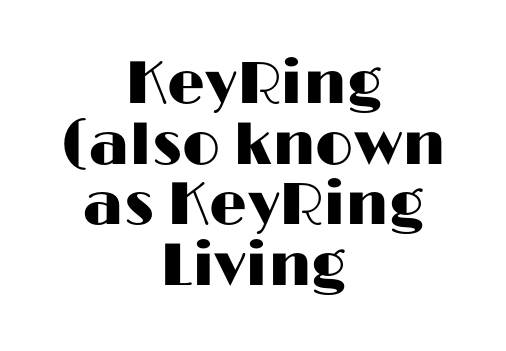
{"serif": "no", "italic": "no", "width": "wide", "stroke_contrast": "high", "x_height": "medium", "monospaced": "no", "underline": "no", "align": "center", "line_spacing": "tight", "line_spacing_ratio": 1.01, "letter_spacing": "normal", "letter_spacing_em": 0.0, "glyph_px": 60}
